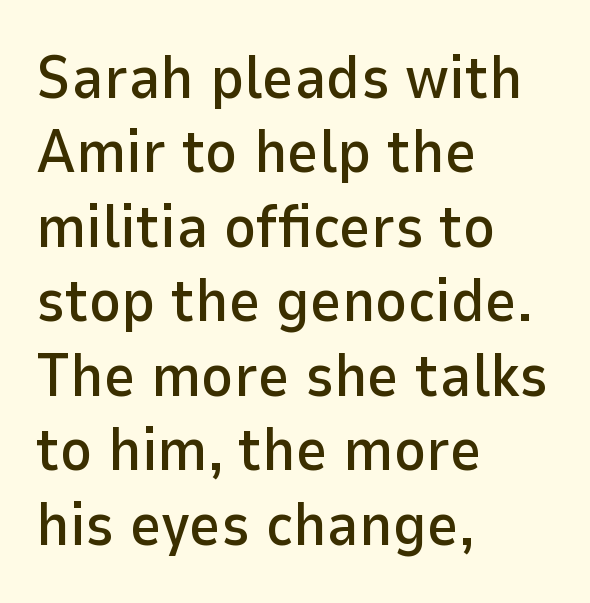
Grotesque or geometric, the face here clearly has no serifs. These lines were composed using upright roman letters. Character widths vary here, with narrow letters taking less room than wide ones. Layout note: lines flush left.
